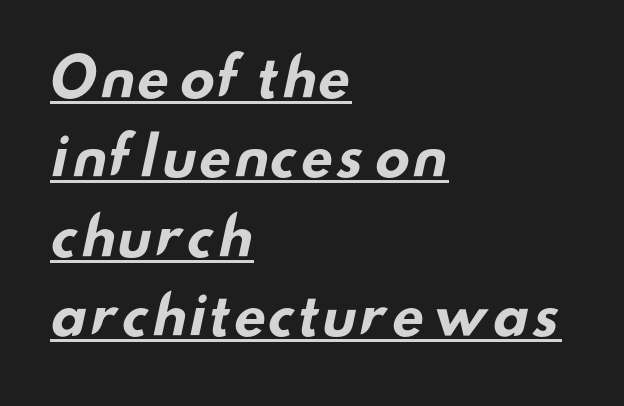
Summary of vertical rhythm: regular, with standard interline spacing. The font family rendered here belongs to the sans-serif group. Short and long lines alike share a common starting point at left. Caption: standard tracking, unaltered. A typesetter would call this proportional, since set widths differ per character.
